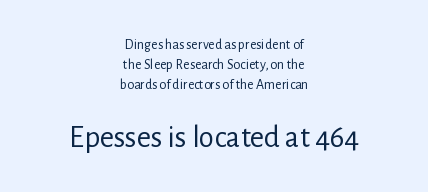
{"serif": "no", "italic": "no", "bold": "no", "weight": "regular", "width": "normal", "stroke_contrast": "low", "x_height": "medium", "monospaced": "no", "underline": "no", "align": "center", "line_spacing": "normal", "line_spacing_ratio": 1.44, "letter_spacing": "normal", "letter_spacing_em": 0.0, "larger_block": "second", "size_ratio": 2.21, "glyph_px": 31}
